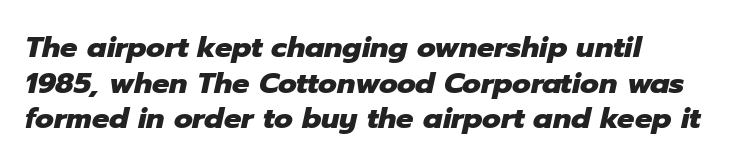
{"italic": "yes", "lean": "right", "slant_degrees": 12, "bold": "yes", "weight": "heavy", "width": "normal", "stroke_contrast": "low", "x_height": "medium", "monospaced": "no", "underline": "no", "align": "left", "line_spacing_ratio": 1.23, "letter_spacing": "normal", "letter_spacing_em": 0.0, "glyph_px": 29}
